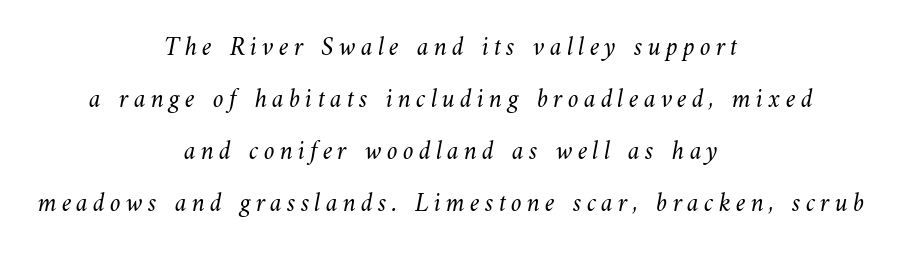
The image shows 27 px text type; set centered, loose line spacing (1.92x), not underlined.
